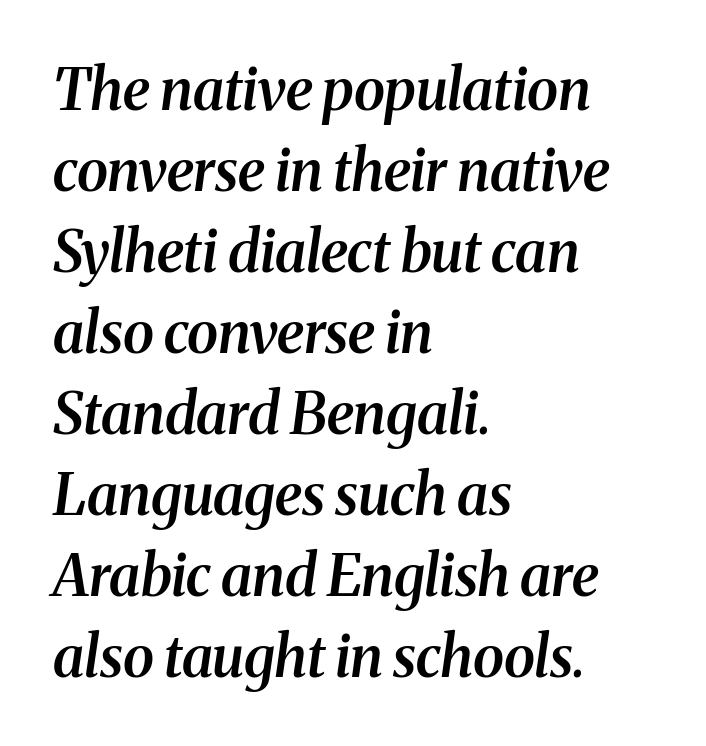
The image shows 57 px semibold serif type, italic (leaning right); set left-aligned, normal line spacing (1.42x), normal letter spacing, not underlined; medium stroke contrast and a medium x-height.
